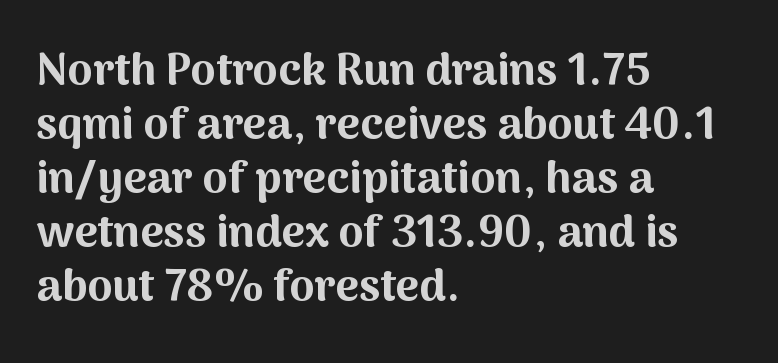
{"serif": "no", "italic": "no", "bold": "yes", "weight": "bold", "width": "normal", "stroke_contrast": "medium", "x_height": "medium", "monospaced": "no", "underline": "no", "align": "left", "line_spacing_ratio": 1.2, "letter_spacing": "normal", "letter_spacing_em": 0.0, "glyph_px": 45}
